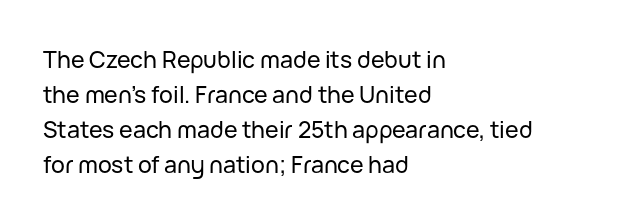
Left-aligned paragraph, ragged on the right. This sample uses an upright cut, with every glyph sitting square on the baseline. Only glyphs here, with clear space below each row. In terms of letterspacing, this is plain default setting. The line-height multiplier appears to be the usual default.
